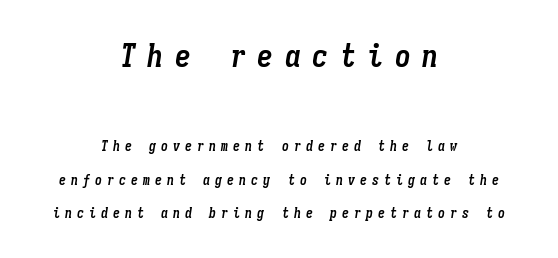
Q: Is the text bold? A: Yes.
Q: Is the text italic (slanted)? A: Yes, it leans right by about 9 degrees.
Q: Is the text underlined? A: No.
Q: How is the paragraph aligned? A: Centered.
Q: Is the spacing between letters normal or unusually wide? A: Unusually wide.
Q: Is the spacing between lines tight, normal or loose? A: Loose.
Q: Which block of text is set in a larger size, the first (top) or the second (bottom)? A: The first (top) one.
Q: Width (condensed, normal, or wide)? A: Condensed.
Q: Stroke contrast? A: Low.
Q: x-height? A: Medium.
Q: Monospaced? A: Yes.
